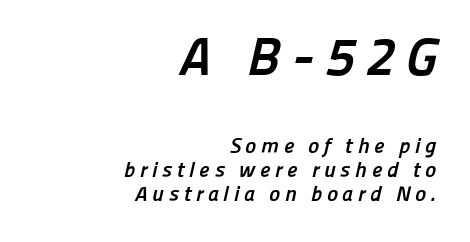
The image shows 53 px semibold sans-serif type; set right-aligned, tight line spacing (1.13x), unusually wide letter spacing (+0.22 em), not underlined; the first (top) block is 2.52x larger; low stroke contrast and a medium x-height.
